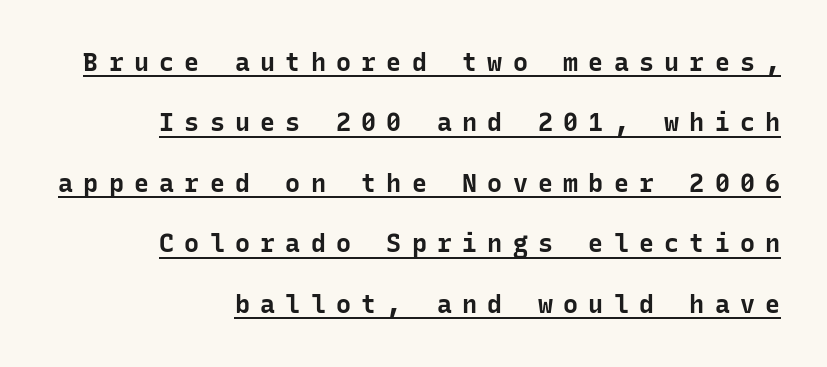
Q: Is the text bold? A: Yes.
Q: Is the text italic (slanted)? A: No, it is upright.
Q: Is the text underlined? A: Yes.
Q: How is the paragraph aligned? A: Right-aligned.
Q: Is the spacing between letters normal or unusually wide? A: Unusually wide.
Q: Is the spacing between lines tight, normal or loose? A: Loose.
